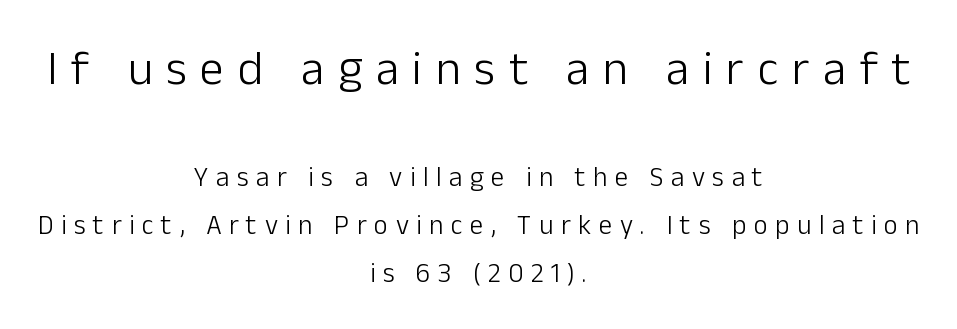
{"serif": "no", "italic": "no", "bold": "no", "weight": "light", "width": "normal", "stroke_contrast": "low", "x_height": "medium", "monospaced": "no", "underline": "no", "align": "center", "line_spacing_ratio": 1.77, "letter_spacing": "wide", "letter_spacing_em": 0.28, "larger_block": "first", "size_ratio": 1.78, "glyph_px": 48}
